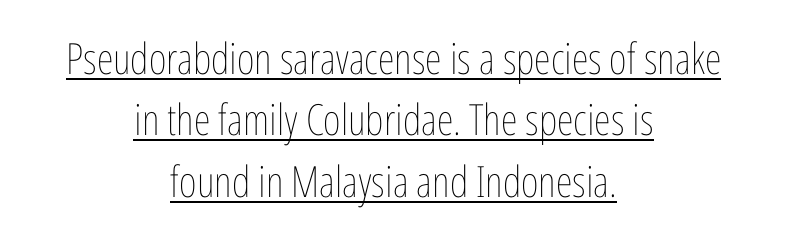
Q: Is the text bold? A: No.
Q: Is the text italic (slanted)? A: No, it is upright.
Q: Is the text underlined? A: Yes.
Q: How is the paragraph aligned? A: Centered.
Q: Is the spacing between letters normal or unusually wide? A: Normal.
Q: Is the spacing between lines tight, normal or loose? A: Normal.
Q: Width (condensed, normal, or wide)? A: Condensed.
Q: Stroke contrast? A: Low.
Q: x-height? A: Medium.
Q: Monospaced? A: No.
